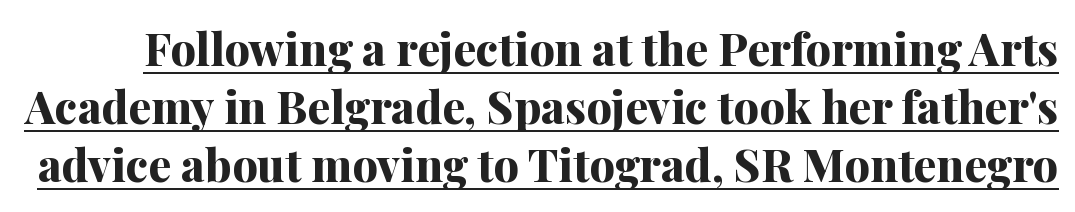
{"serif": "yes", "italic": "no", "bold": "yes", "weight": "bold", "width": "normal", "stroke_contrast": "medium", "x_height": "medium", "monospaced": "no", "underline": "yes", "line_spacing": "normal", "line_spacing_ratio": 1.29, "letter_spacing": "normal", "letter_spacing_em": 0.0, "glyph_px": 45}
